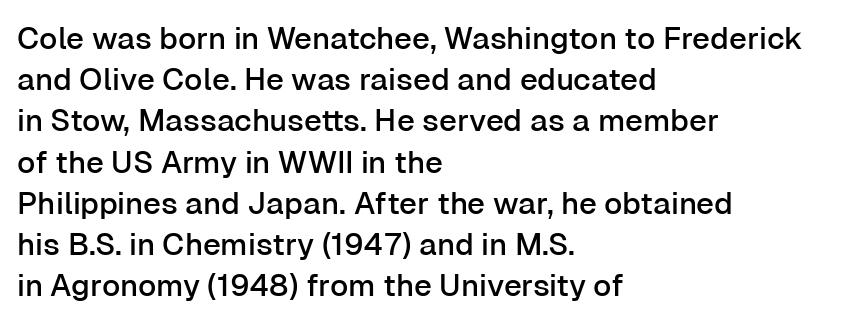
The image shows 31 px sans-serif type, upright; set left-aligned, normal line spacing (1.33x), normal letter spacing, not underlined; low stroke contrast and a medium x-height.
